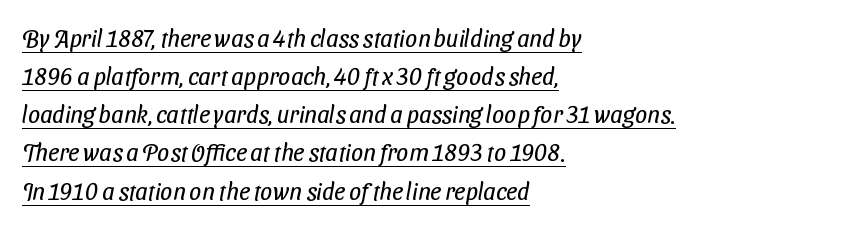
{"bold": "no", "underline": "yes", "align": "left", "line_spacing": "normal", "line_spacing_ratio": 1.59, "letter_spacing": "normal", "letter_spacing_em": 0.0, "glyph_px": 24}
